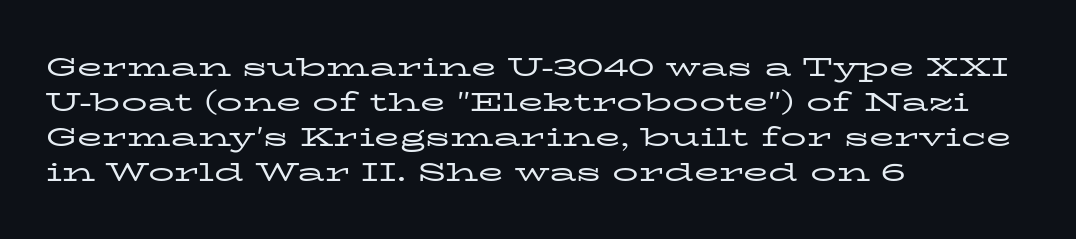
How are the letters spaced? Ordinarily, with no added tracking. Has an underline been added? It has not. Honestly, the row spacing looks completely unremarkable. The font is comparable to plain body text, perhaps lighter. Visually the block forms a straight wall on the left and a jagged coastline on the right.
